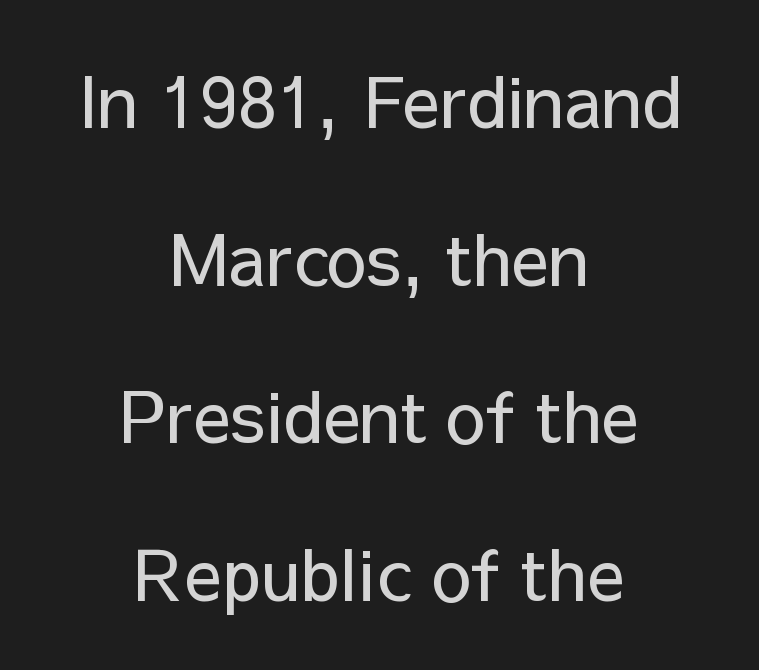
The image shows 71 px regular-weight sans-serif type, upright; set centered, loose line spacing (2.22x), normal letter spacing, not underlined; low stroke contrast and a medium x-height.
